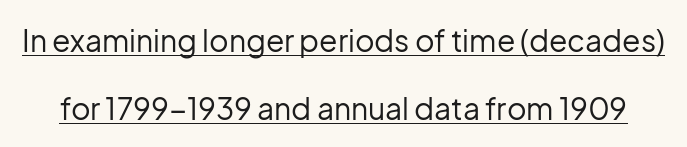
Q: Is the text bold? A: No.
Q: Is the text italic (slanted)? A: No, it is upright.
Q: Is the typeface a serif or a sans-serif typeface? A: Sans-serif.
Q: Is the text underlined? A: Yes.
Q: Is the spacing between letters normal or unusually wide? A: Normal.
Q: Is the spacing between lines tight, normal or loose? A: Loose.
Q: Width (condensed, normal, or wide)? A: Normal.
Q: Stroke contrast? A: Low.
Q: x-height? A: Medium.
Q: Monospaced? A: No.
